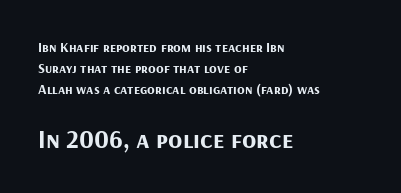
{"italic": "no", "bold": "yes", "underline": "no", "align": "left", "line_spacing": "normal", "line_spacing_ratio": 1.5, "letter_spacing": "normal", "letter_spacing_em": 0.0, "larger_block": "second", "size_ratio": 1.86, "glyph_px": 26}
